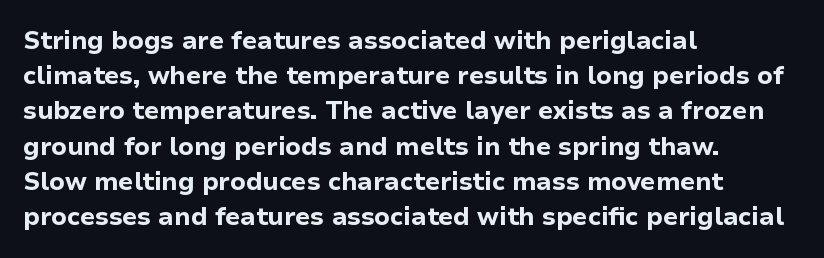
{"italic": "no", "bold": "yes", "underline": "no", "align": "left", "line_spacing": "normal", "line_spacing_ratio": 1.41, "letter_spacing": "normal", "letter_spacing_em": 0.0, "glyph_px": 25}
